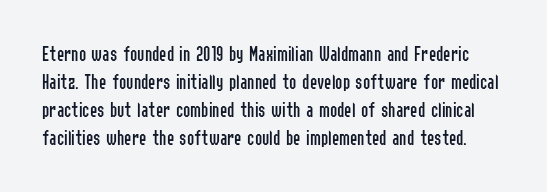
The passage shown is not bold in any degree. Italic? Not at all — the glyphs are vertical. A typesetter would call this leading conventional body-copy spacing. A clean baseline with only descenders dipping below it. Nobody touched the tracking dial on this one.
